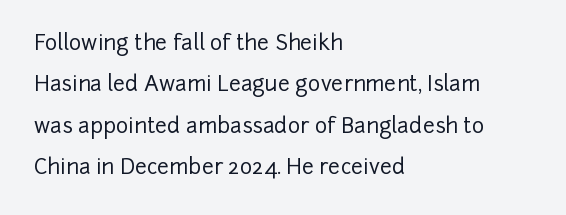
Q: Is the text italic (slanted)? A: No, it is upright.
Q: Is the text underlined? A: No.
Q: How is the paragraph aligned? A: Left-aligned.
Q: Is the spacing between letters normal or unusually wide? A: Normal.
Q: Is the spacing between lines tight, normal or loose? A: Loose.
